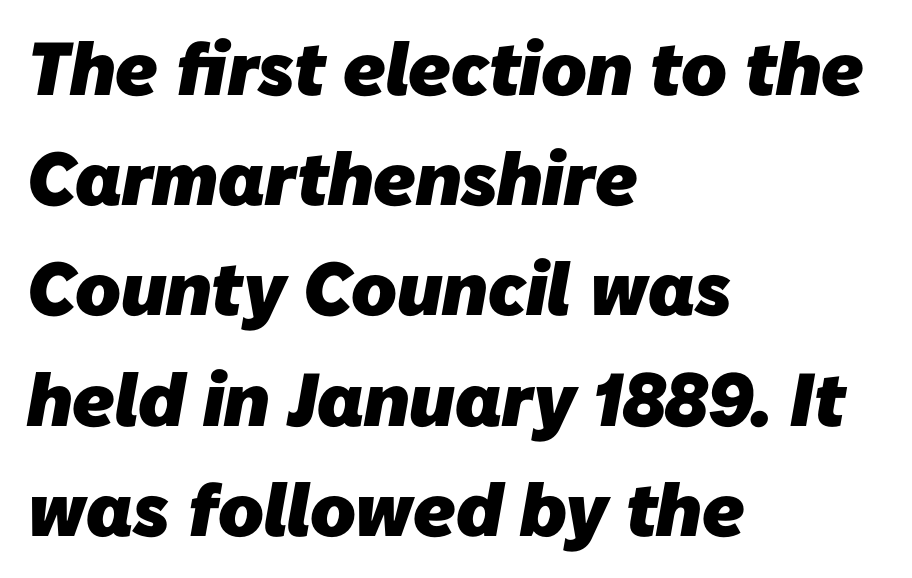
The image shows 75 px heavy sans-serif type; set left-aligned, normal line spacing (1.47x), normal letter spacing, not underlined; low stroke contrast and a medium x-height.
